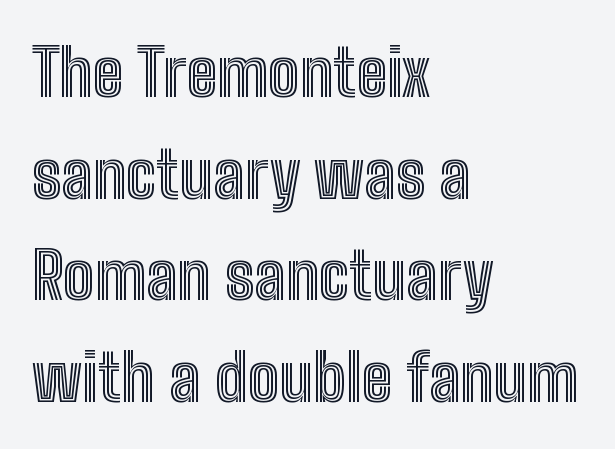
Is there much room between lines? A standard amount, neither cramped nor airy. The compositor pushed each line to the left boundary. Lines of text with bare space underneath. Caption: standard tracking, unaltered. Nope, not italic — everything's standing straight.
